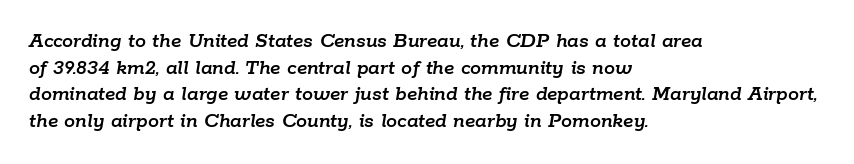
{"italic": "yes", "lean": "right", "slant_degrees": 9, "underline": "no", "align": "left", "line_spacing_ratio": 1.21, "letter_spacing": "normal", "letter_spacing_em": 0.0, "glyph_px": 22}
